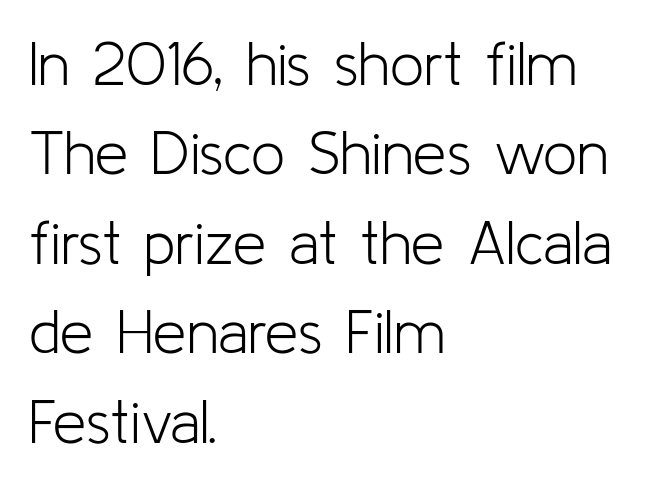
Q: Is the text bold? A: No.
Q: Is the text italic (slanted)? A: No, it is upright.
Q: Is the typeface a serif or a sans-serif typeface? A: Sans-serif.
Q: Is the text underlined? A: No.
Q: How is the paragraph aligned? A: Left-aligned.
Q: Is the spacing between letters normal or unusually wide? A: Normal.
Q: Is the spacing between lines tight, normal or loose? A: Normal.
Q: Width (condensed, normal, or wide)? A: Normal.
Q: Stroke contrast? A: Low.
Q: x-height? A: Medium.
Q: Monospaced? A: No.
